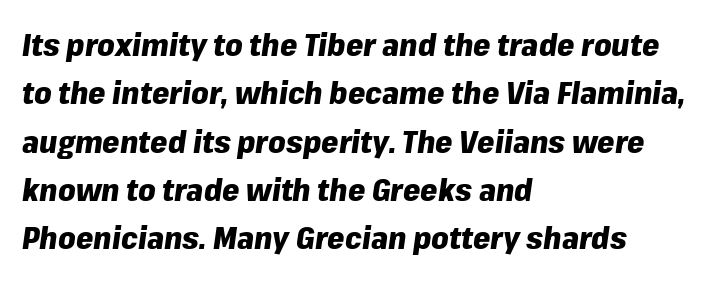
The image shows 31 px heavy type, italic (leaning right); set left-aligned, normal line spacing (1.56x), normal letter spacing, not underlined; low stroke contrast and a medium x-height.
